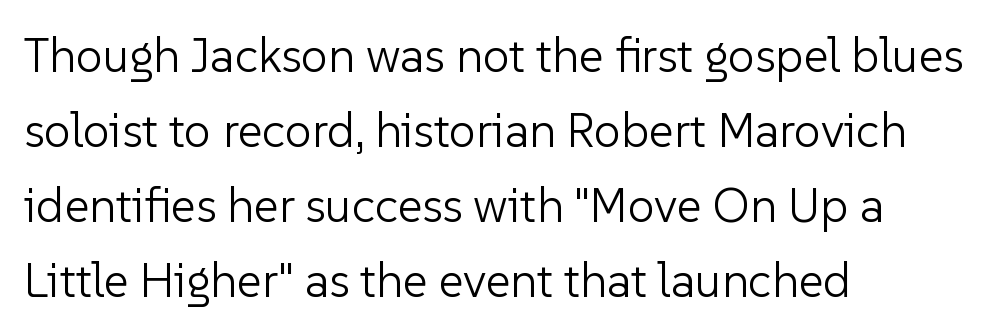
The image shows 48 px light sans-serif type, upright; set left-aligned, normal line spacing (1.56x), normal letter spacing, not underlined; low stroke contrast and a medium x-height.
